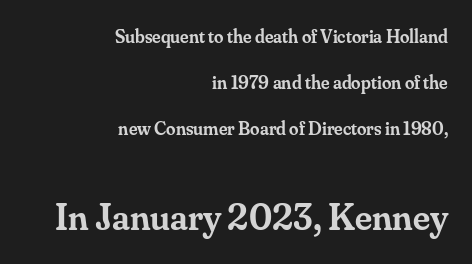
{"serif": "yes", "italic": "no", "bold": "semi", "weight": "semibold", "width": "normal", "stroke_contrast": "medium", "x_height": "small", "monospaced": "no", "underline": "no", "align": "right", "line_spacing": "loose", "line_spacing_ratio": 2.41, "letter_spacing": "normal", "letter_spacing_em": 0.0, "larger_block": "second", "size_ratio": 2.0, "glyph_px": 38}
